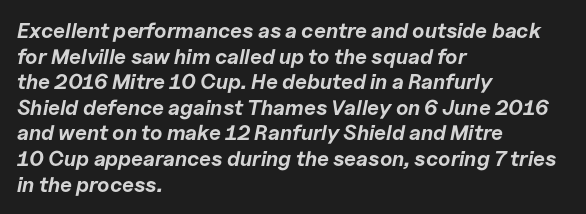
The ragged edge is on the right, which tells us the setting is flush left. Any mark beneath the type? The region is blank. This sample uses an oblique cut, with every glyph tilted off the vertical. Heavy-handed strokes throughout: this text is bold. Here the glyphs are tracked normally, forming tight word shapes.
